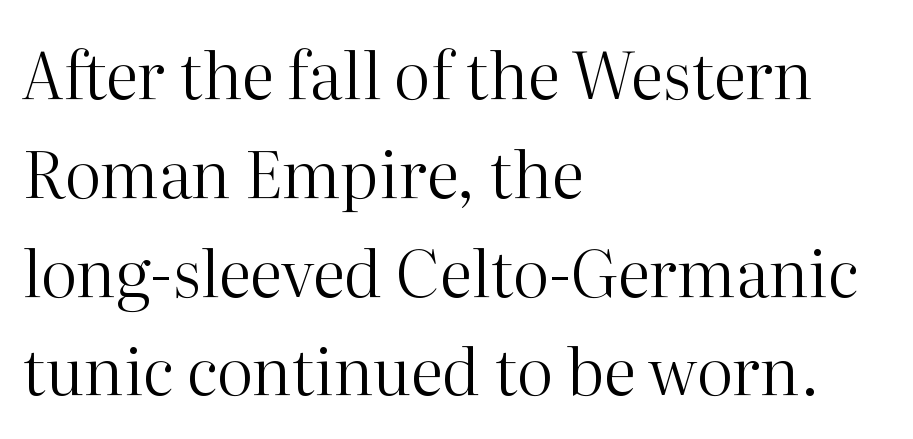
The image shows 65 px regular-weight serif type, upright; set left-aligned, normal line spacing (1.52x), normal letter spacing, not underlined; high stroke contrast and a medium x-height.
